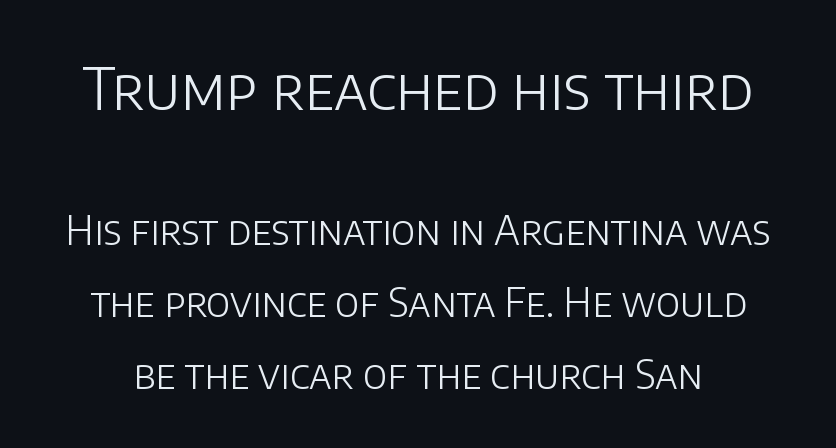
Q: Is the text bold? A: No.
Q: Is the text italic (slanted)? A: No, it is upright.
Q: Is the typeface a serif or a sans-serif typeface? A: Sans-serif.
Q: Is the text underlined? A: No.
Q: Is the spacing between letters normal or unusually wide? A: Normal.
Q: Which block of text is set in a larger size, the first (top) or the second (bottom)? A: The first (top) one.
Q: Width (condensed, normal, or wide)? A: Normal.
Q: Stroke contrast? A: Low.
Q: x-height? A: Large.
Q: Monospaced? A: No.
